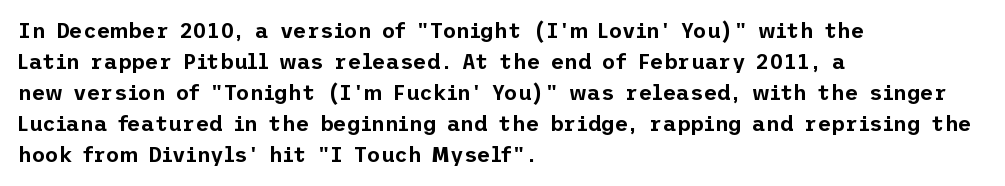
The image shows 21 px text type, upright; set left-aligned, normal line spacing (1.48x), normal letter spacing, not underlined.
